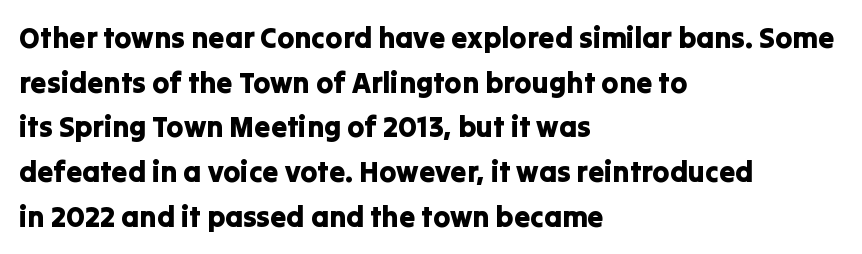
Nope, no serifs anywhere on these letters. You can tell it's not italic because the verticals are truly vertical. What's the leading like? Ordinary, nothing unusual. All the whitespace from short lines collects on the right. Tracking value appears to be zero — textbook default spacing.
